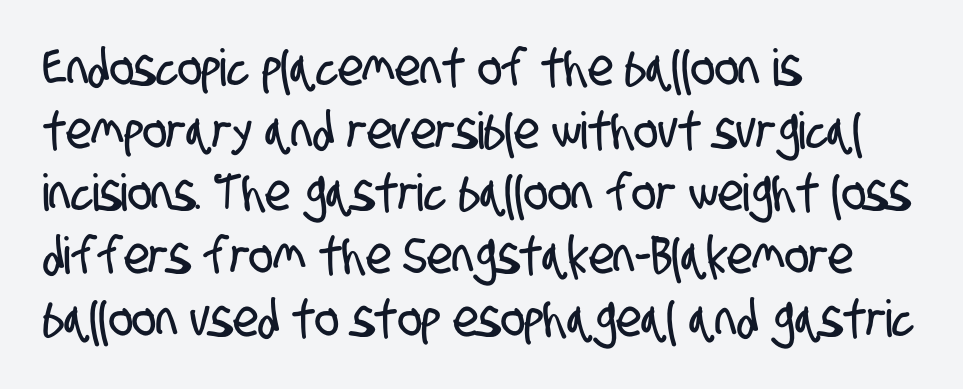
{"serif": "no", "width": "condensed", "stroke_contrast": "low", "x_height": "large", "monospaced": "no", "underline": "no", "align": "left", "line_spacing_ratio": 1.23, "letter_spacing": "normal", "letter_spacing_em": 0.0, "glyph_px": 51}
